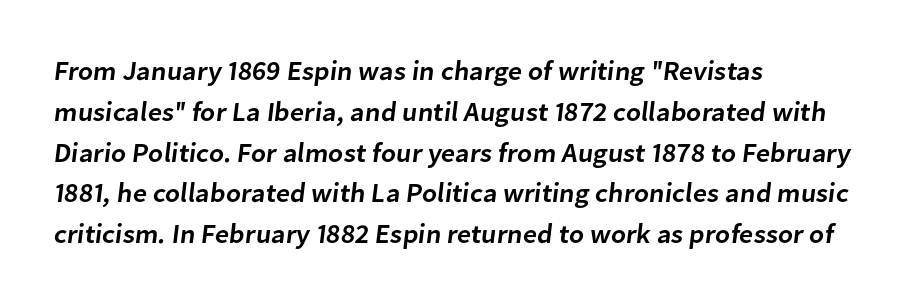
Q: Is the text bold? A: Semi-bold.
Q: Is the text underlined? A: No.
Q: How is the paragraph aligned? A: Left-aligned.
Q: Is the spacing between letters normal or unusually wide? A: Normal.
Q: Is the spacing between lines tight, normal or loose? A: Normal.
